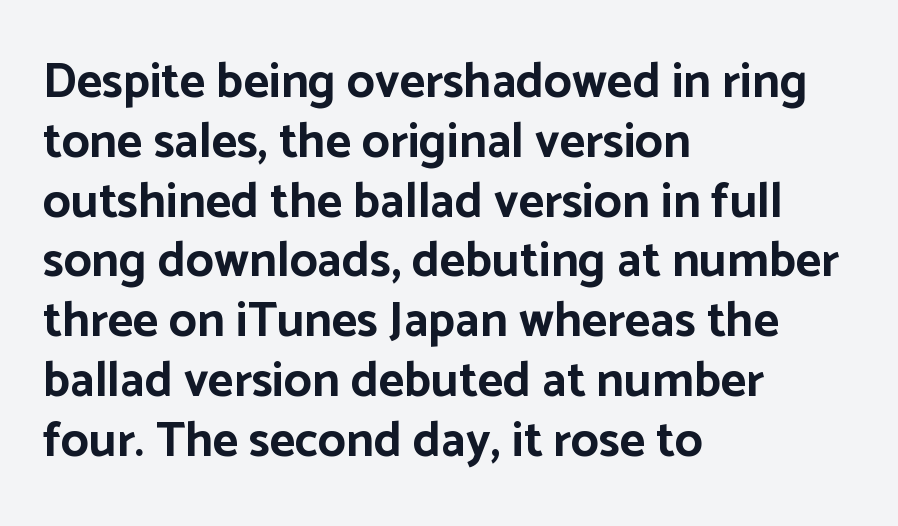
Serif or sans? Sans — the stroke terminals are bare. Honestly, there is no underline to notice here at all. Inter-character spacing is left at the font's built-in metrics. The passage is arranged the way most books set body copy — flush left. Vertical strokes here are truly vertical.
